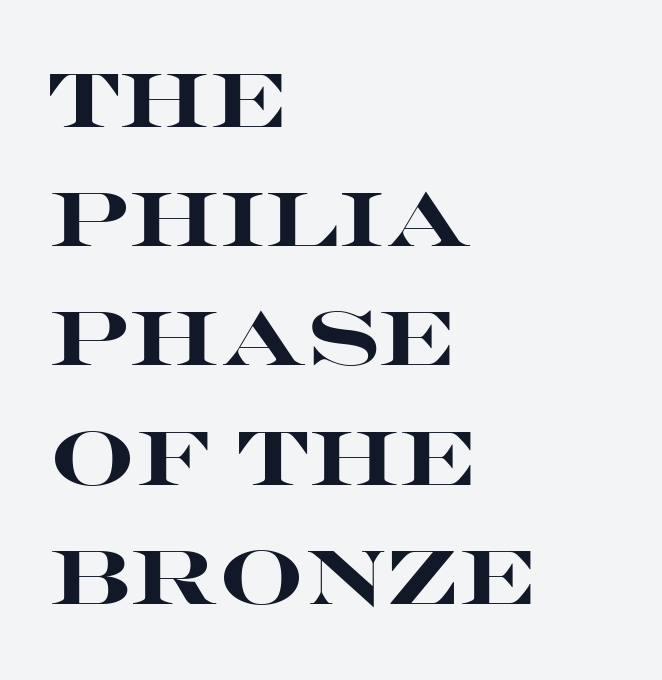
Does the lettering tilt? It doesn't — this is upright. The area under the type is left untouched. Students, note that the glyphs here touch the page at normal intervals. How heavy is the stroke? Heavy — this is a bold.
